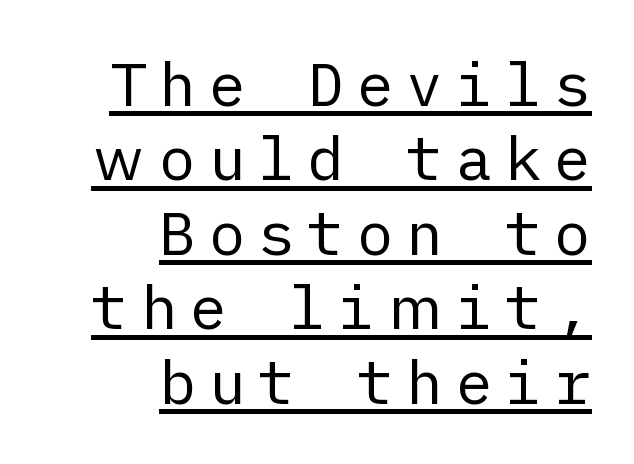
Is the block centered? No — it sits flush against the right margin. The lettering is marked with a stroke running underneath it. Stroke terminals: plain, sans-serif. Observe the wide spacing: letters keep a clear distance from each other. Is the stroke heavy? The answer is a plain regular-or-lighter.
